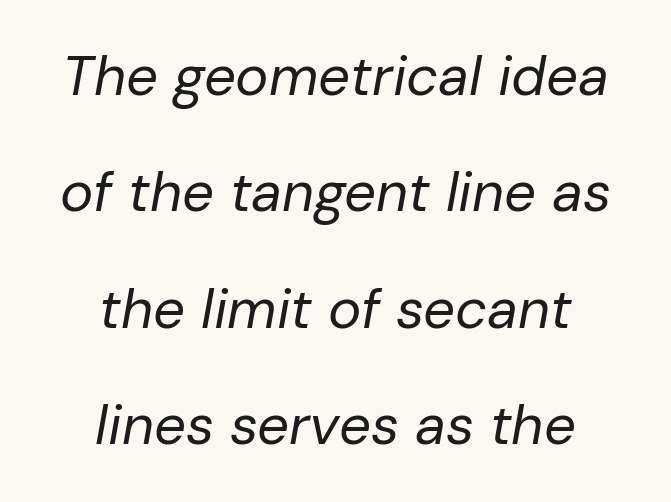
The image shows 56 px regular-weight type, italic (leaning right); set centered, loose line spacing (2.08x), normal letter spacing, not underlined; low stroke contrast and a medium x-height.
